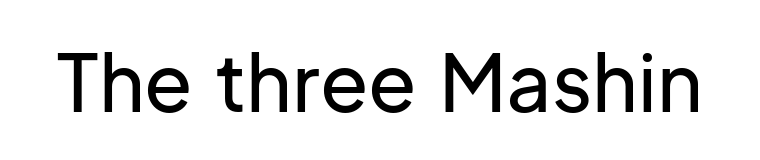
The image shows 79 px sans-serif type, upright; set normal letter spacing, not underlined; low stroke contrast and a medium x-height.
